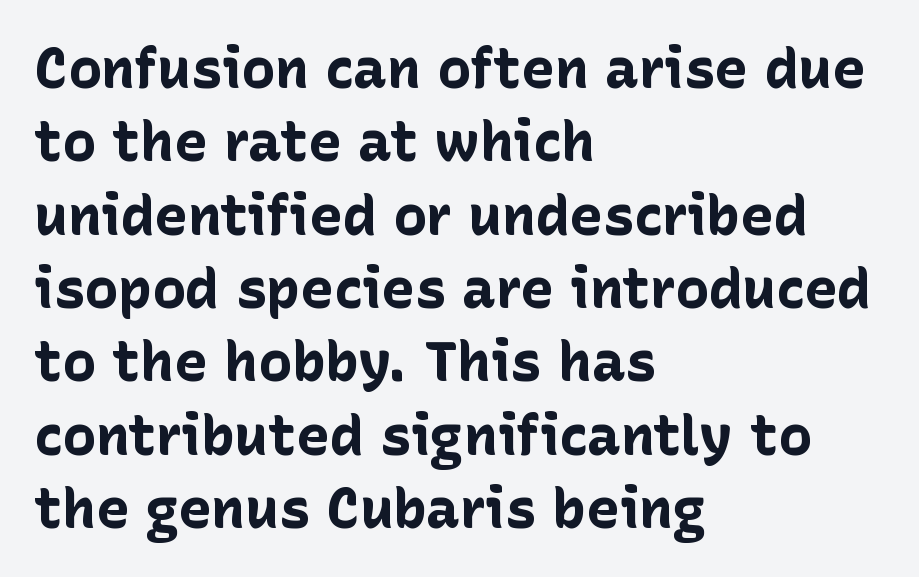
This rendering uses left alignment, leaving the right contour irregular. The font family rendered here belongs to the sans-serif group. The letters advance in unequal steps, a hallmark of proportional type. The rows are spaced the way most documents space them. Anything drawn beneath the words? Only blank space.
